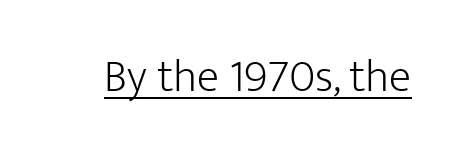
Is the stroke heavy? The answer is a plain regular-or-lighter. Note: no serifs on the glyphs. Every character sits straight up, as roman type does. You could not count columns in this text — the font is proportionally spaced. Every word sits above its own underline. The letters sit at their default tracking, neither squeezed nor spread.
